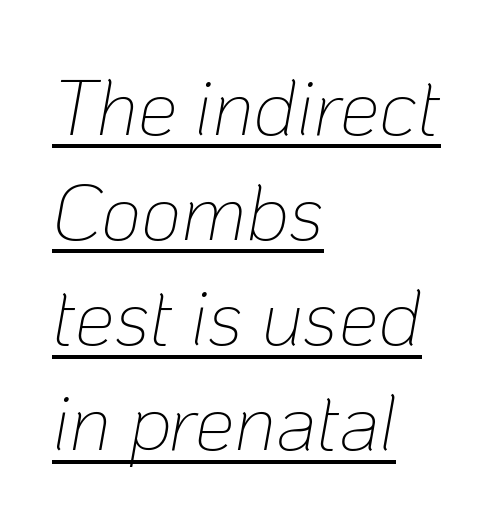
The image shows 79 px thin type, italic (leaning right); set left-aligned, normal line spacing (1.33x), normal letter spacing, underlined; low stroke contrast and a medium x-height.
